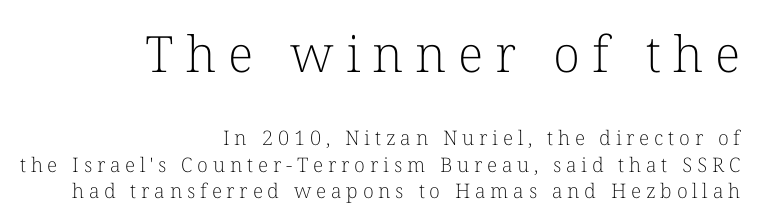
{"serif": "yes", "italic": "no", "bold": "no", "weight": "light", "width": "normal", "stroke_contrast": "low", "x_height": "medium", "monospaced": "no", "underline": "no", "align": "right", "line_spacing": "normal", "line_spacing_ratio": 1.31, "letter_spacing": "wide", "letter_spacing_em": 0.24, "larger_block": "first", "size_ratio": 2.5, "glyph_px": 50}
